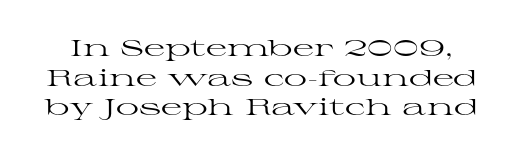
The image shows 23 px text type, upright; set normal line spacing (1.29x), normal letter spacing, not underlined.
